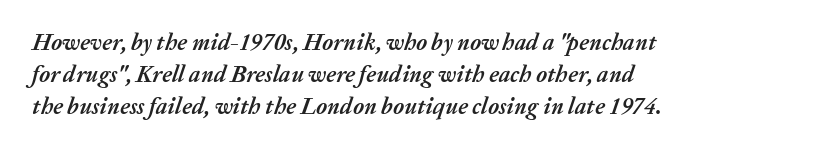
Q: Is the text bold? A: Yes.
Q: Is the text italic (slanted)? A: Yes, it leans right by about 20 degrees.
Q: Is the text underlined? A: No.
Q: How is the paragraph aligned? A: Left-aligned.
Q: Is the spacing between letters normal or unusually wide? A: Normal.
Q: Is the spacing between lines tight, normal or loose? A: Normal.
